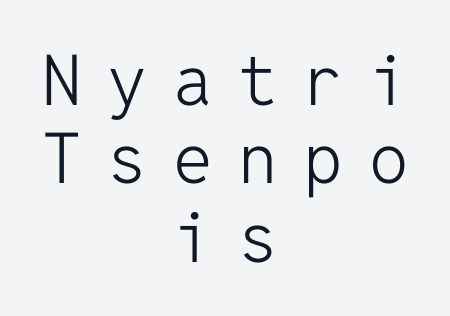
{"serif": "no", "italic": "no", "bold": "no", "weight": "light", "width": "normal", "stroke_contrast": "low", "x_height": "medium", "monospaced": "yes", "underline": "no", "align": "center", "line_spacing": "tight", "line_spacing_ratio": 1.12, "letter_spacing": "wide", "letter_spacing_em": 0.37, "glyph_px": 70}
